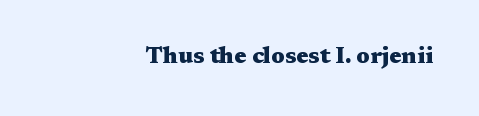
Underline: absent. Students, this is bold: see how much ink each stroke carries. Every stem runs plumb, perpendicular to the baseline. Teacher's note: observe the even right margin — that is flush-right alignment. In terms of letterspacing, this is plain default setting.
